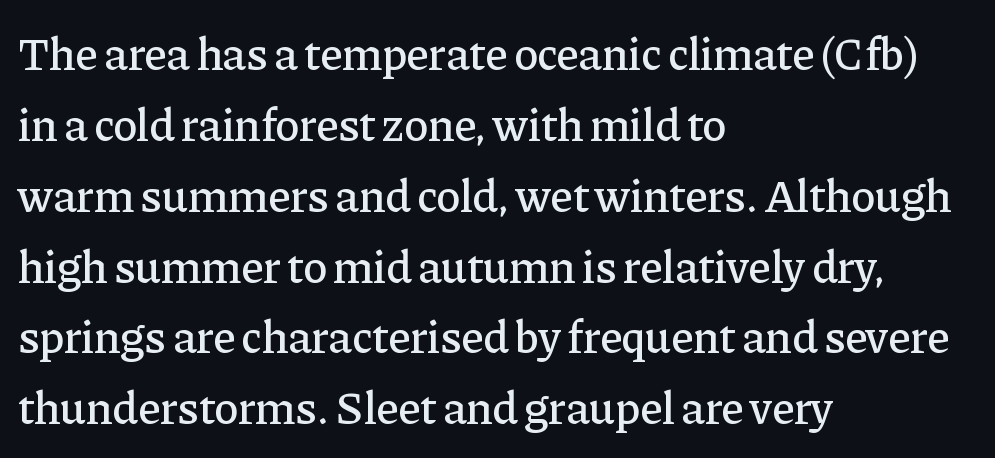
Examine the stroke ends and you'll spot serifs. The rag falls on the right side of this text block. Each row of text sits above clean, open space. Looks like regular typesetting: each glyph gets only the width it needs. The lettering holds an erect, upright posture throughout.
